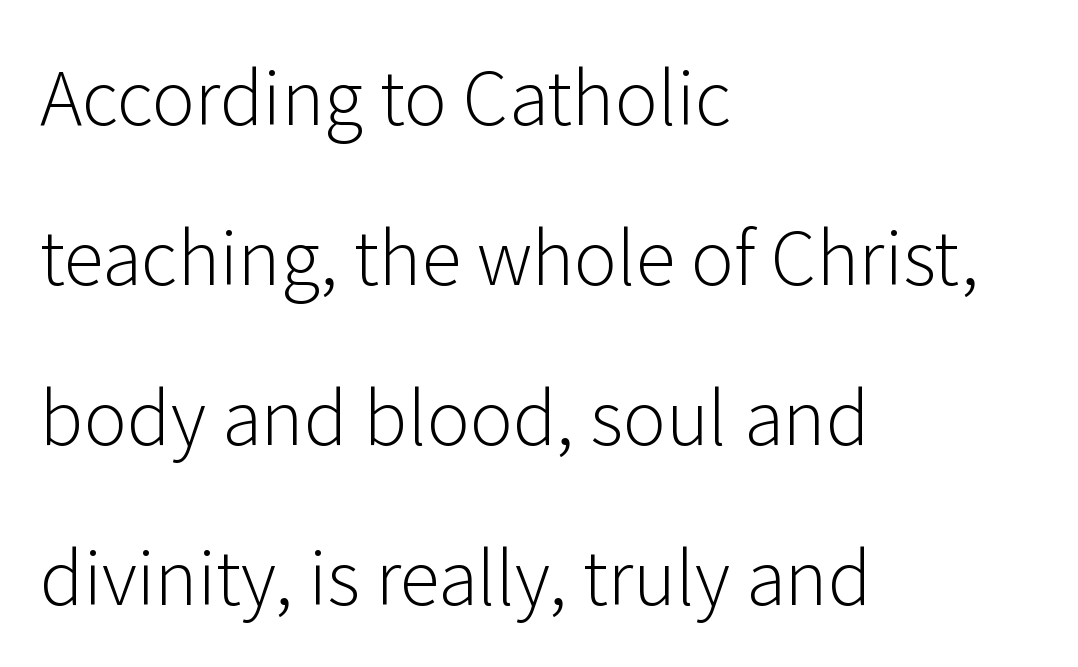
{"serif": "no", "italic": "no", "bold": "no", "weight": "light", "width": "normal", "stroke_contrast": "low", "x_height": "medium", "monospaced": "no", "underline": "no", "align": "left", "line_spacing": "loose", "line_spacing_ratio": 2.19, "letter_spacing": "normal", "letter_spacing_em": 0.0, "glyph_px": 73}
